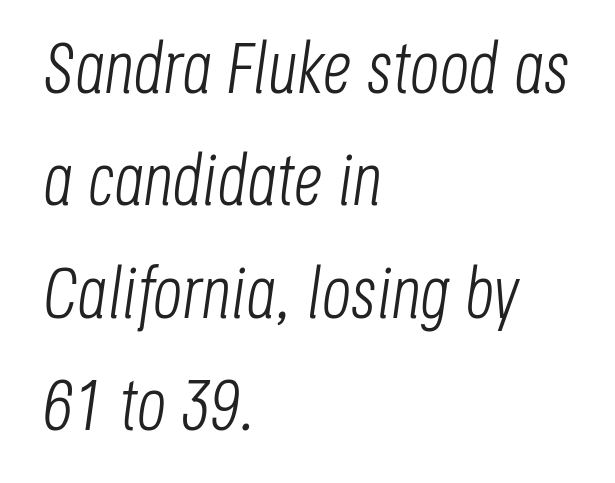
Q: Is the text bold? A: No.
Q: Is the text italic (slanted)? A: Yes, it leans right by about 8 degrees.
Q: Is the text underlined? A: No.
Q: How is the paragraph aligned? A: Left-aligned.
Q: Is the spacing between letters normal or unusually wide? A: Normal.
Q: Is the spacing between lines tight, normal or loose? A: Normal.
Q: Width (condensed, normal, or wide)? A: Condensed.
Q: Stroke contrast? A: Low.
Q: x-height? A: Large.
Q: Monospaced? A: No.
